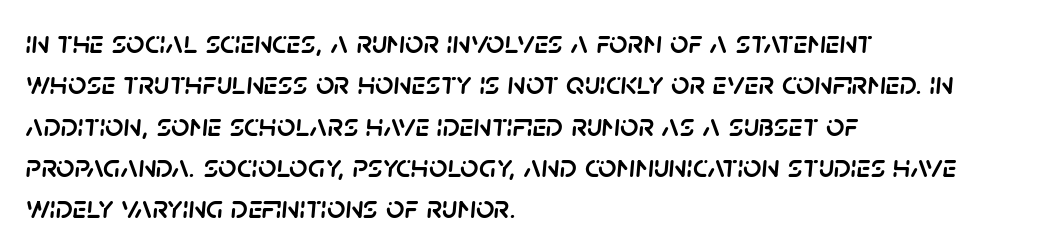
{"italic": "yes", "lean": "right", "slant_degrees": 5, "width": "normal", "stroke_contrast": "low", "x_height": "large", "monospaced": "no", "underline": "no", "align": "left", "line_spacing": "normal", "line_spacing_ratio": 1.29, "letter_spacing": "normal", "letter_spacing_em": 0.0, "glyph_px": 32}
